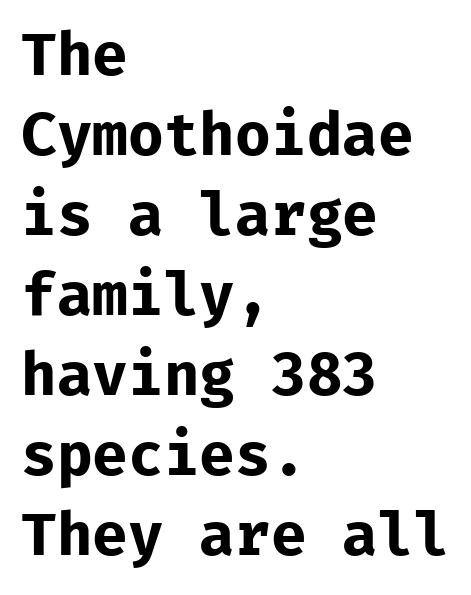
Q: Is the text bold? A: Yes.
Q: Is the text italic (slanted)? A: No, it is upright.
Q: Is the typeface a serif or a sans-serif typeface? A: Sans-serif.
Q: Is the text underlined? A: No.
Q: How is the paragraph aligned? A: Left-aligned.
Q: Is the spacing between letters normal or unusually wide? A: Normal.
Q: Is the spacing between lines tight, normal or loose? A: Normal.
Q: Width (condensed, normal, or wide)? A: Normal.
Q: Stroke contrast? A: Low.
Q: x-height? A: Medium.
